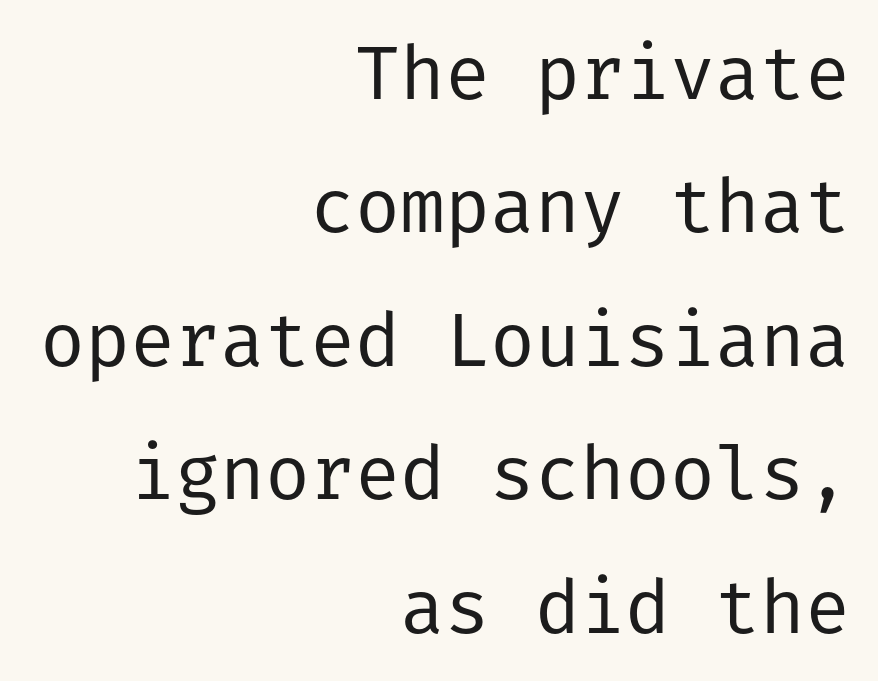
Q: Is the text bold? A: No.
Q: Is the text italic (slanted)? A: No, it is upright.
Q: Is the typeface a serif or a sans-serif typeface? A: Sans-serif.
Q: Is the text underlined? A: No.
Q: How is the paragraph aligned? A: Right-aligned.
Q: Is the spacing between letters normal or unusually wide? A: Normal.
Q: Width (condensed, normal, or wide)? A: Normal.
Q: Stroke contrast? A: Low.
Q: x-height? A: Medium.
